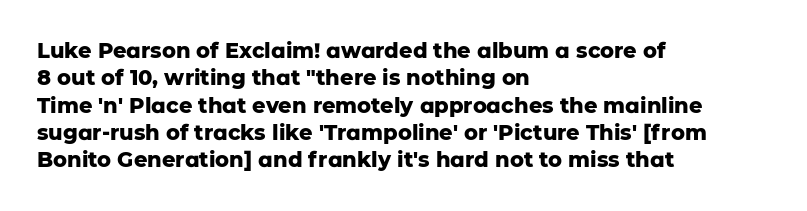
{"italic": "no", "bold": "yes", "underline": "no", "align": "left", "line_spacing": "normal", "line_spacing_ratio": 1.3, "letter_spacing": "normal", "letter_spacing_em": 0.0, "glyph_px": 21}
